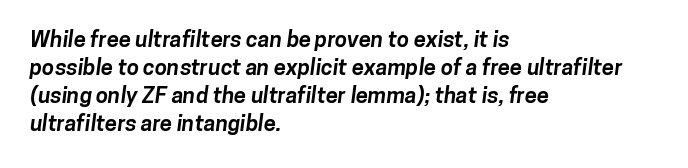
This rendering uses left alignment, leaving the right contour irregular. The gaps between neighbouring characters are ordinary and unremarkable. The leading is moderate, giving the passage an even texture. Compared with an ordinary text face, these strokes are far heavier — a full bold. This rendering features lettering with no underline.
